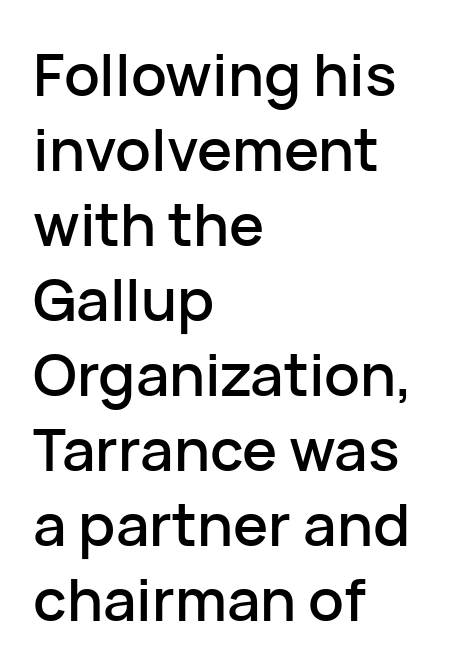
Just letters on the line, the space beneath them empty. The typography opts for an upright posture over an oblique one. Here the designer chose a conventional face with non-uniform glyph widths. Font category for this specimen: sans-serif.
